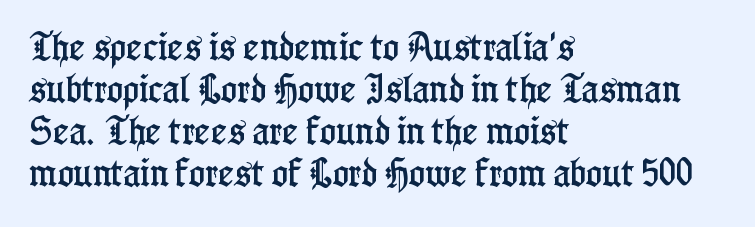
{"serif": "yes", "italic": "no", "width": "condensed", "stroke_contrast": "low", "x_height": "medium", "monospaced": "no", "underline": "no", "align": "left", "line_spacing": "normal", "line_spacing_ratio": 1.4, "letter_spacing": "normal", "letter_spacing_em": 0.0, "glyph_px": 30}
